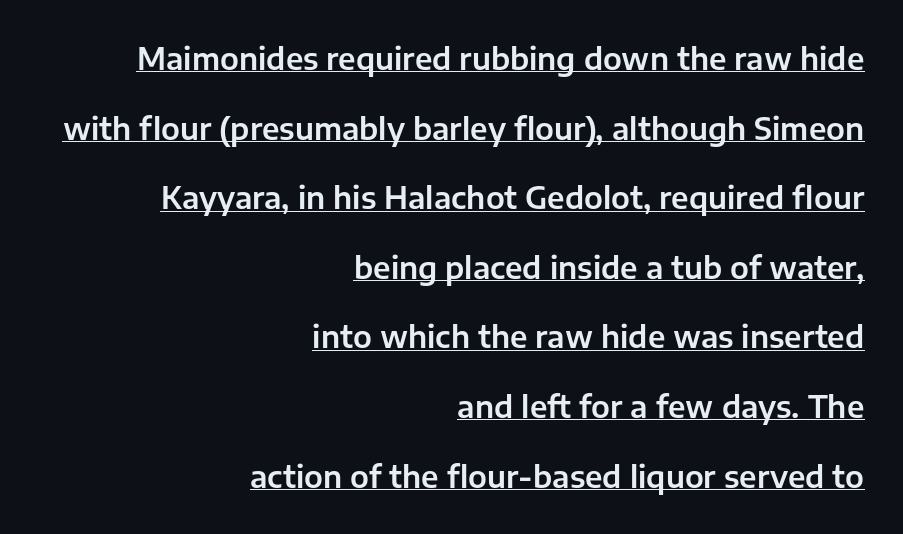
The image shows 30 px sans-serif type, upright; set right-aligned, loose line spacing (2.32x), normal letter spacing, underlined; low stroke contrast and a medium x-height.
